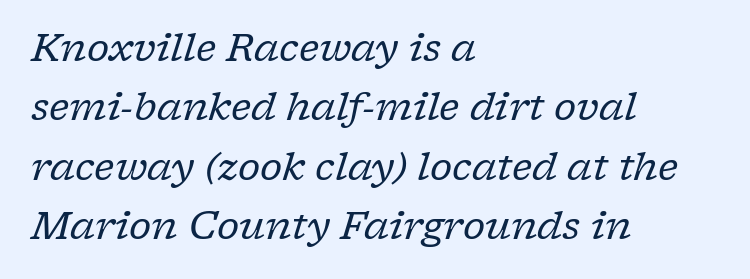
This sample uses an oblique cut, with every glyph tilted off the vertical. The passage shown has conventional tracking throughout. Compared with a typical body face, this is equally light or lighter still. Honestly, the row spacing looks completely unremarkable.
